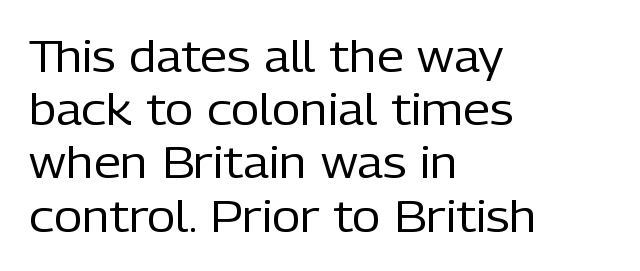
{"serif": "no", "italic": "no", "bold": "no", "weight": "regular", "width": "normal", "stroke_contrast": "low", "x_height": "medium", "monospaced": "no", "underline": "no", "align": "left", "line_spacing_ratio": 1.21, "letter_spacing": "normal", "letter_spacing_em": 0.0, "glyph_px": 44}
